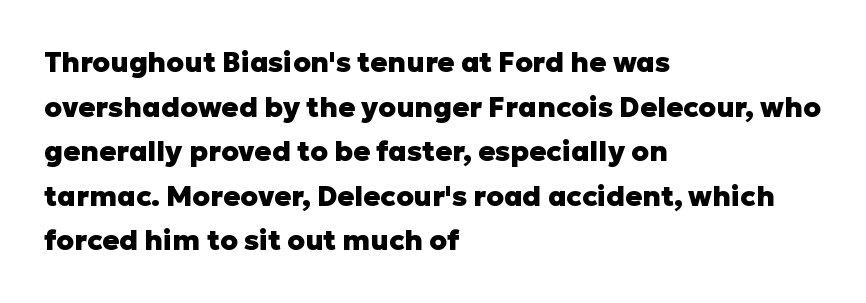
The rendering uses a bold face; every stroke is thick and dark. What stands out about the letter spacing? Nothing — it is the standard amount. A typesetter would call this proportional, since set widths differ per character. Underlining? Definitely not there. It's the straight-up-and-down kind of type. One glance says typical: line gaps are just what's usual.
